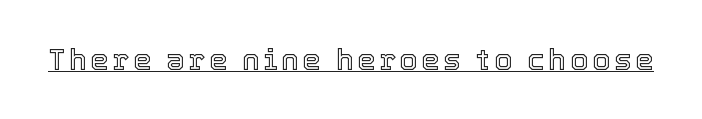
Q: Is the text italic (slanted)? A: No, it is upright.
Q: Is the text underlined? A: Yes.
Q: Width (condensed, normal, or wide)? A: Normal.
Q: x-height? A: Medium.
Q: Monospaced? A: No.
